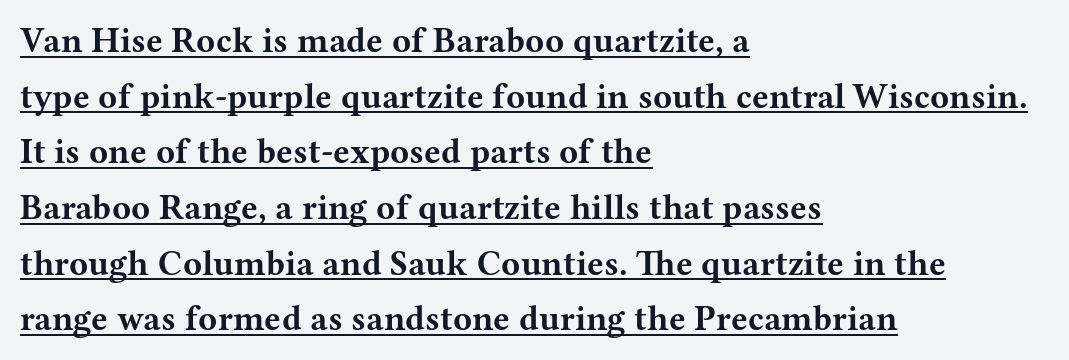
{"serif": "yes", "italic": "no", "bold": "yes", "weight": "bold", "width": "wide", "stroke_contrast": "medium", "x_height": "medium", "monospaced": "no", "underline": "yes", "align": "left", "line_spacing": "normal", "line_spacing_ratio": 1.59, "letter_spacing": "normal", "letter_spacing_em": 0.0, "glyph_px": 35}
